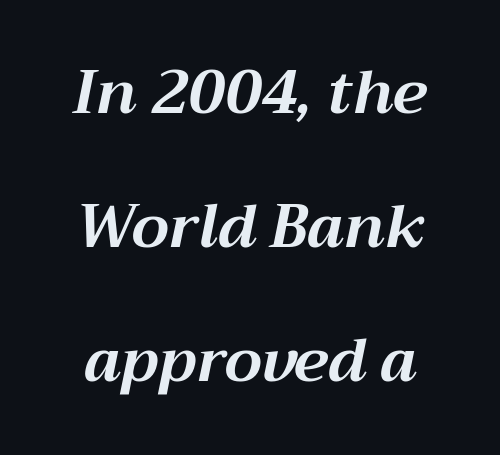
{"italic": "yes", "lean": "right", "slant_degrees": 12, "bold": "yes", "weight": "bold", "width": "normal", "stroke_contrast": "medium", "x_height": "medium", "monospaced": "no", "underline": "no", "align": "center", "line_spacing": "loose", "line_spacing_ratio": 2.23, "letter_spacing": "normal", "letter_spacing_em": 0.0, "glyph_px": 60}
